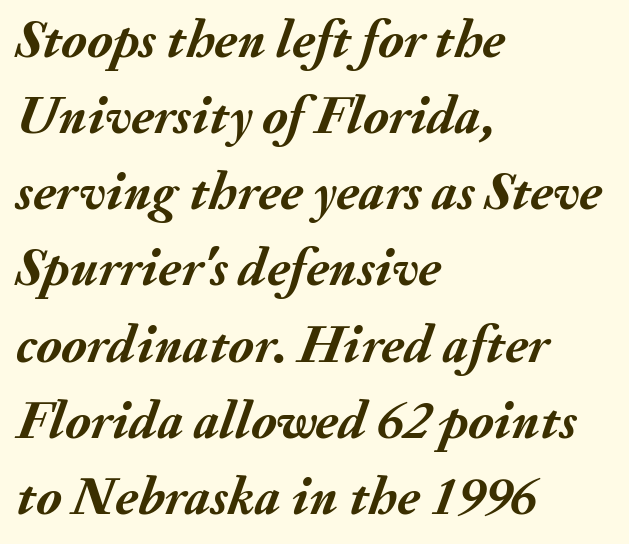
Students, note that the glyphs here touch the page at normal intervals. How would I describe the line gaps? Plain and ordinary. Horizontal alignment here is leftward, the default for most running prose. Here the designer chose a conventional face with non-uniform glyph widths.
